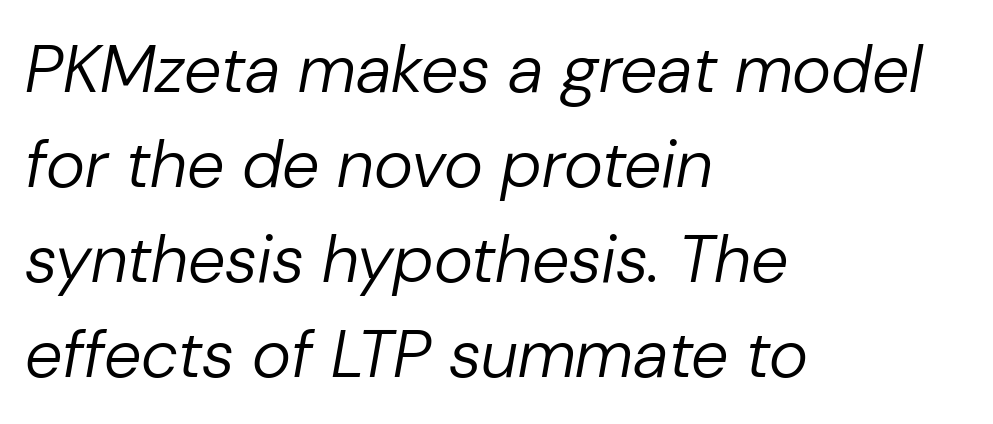
{"italic": "yes", "lean": "right", "slant_degrees": 10, "bold": "no", "weight": "regular", "width": "normal", "stroke_contrast": "low", "x_height": "medium", "monospaced": "no", "underline": "no", "align": "left", "line_spacing": "normal", "line_spacing_ratio": 1.42, "letter_spacing": "normal", "letter_spacing_em": 0.0, "glyph_px": 67}
